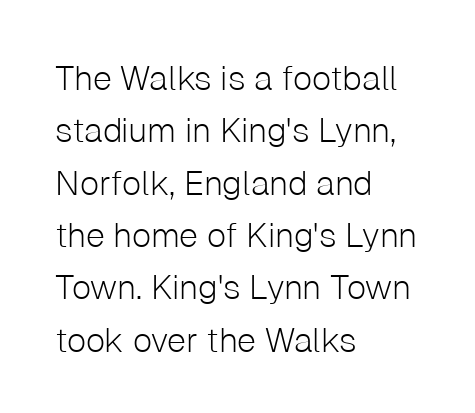
Think of a printed novel: that variable character pitch is what you see here. Compared with typical paragraphs, the rows here are spaced about the same. This is the regular roman posture of the typeface. Default kerning and tracking; the words read as compact shapes. The letters carry no serifs — their stems end cleanly without finishing strokes.
